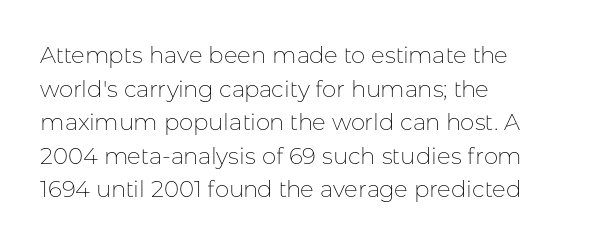
{"italic": "no", "bold": "no", "underline": "no", "align": "left", "line_spacing": "normal", "line_spacing_ratio": 1.46, "letter_spacing": "normal", "letter_spacing_em": 0.0, "glyph_px": 23}
